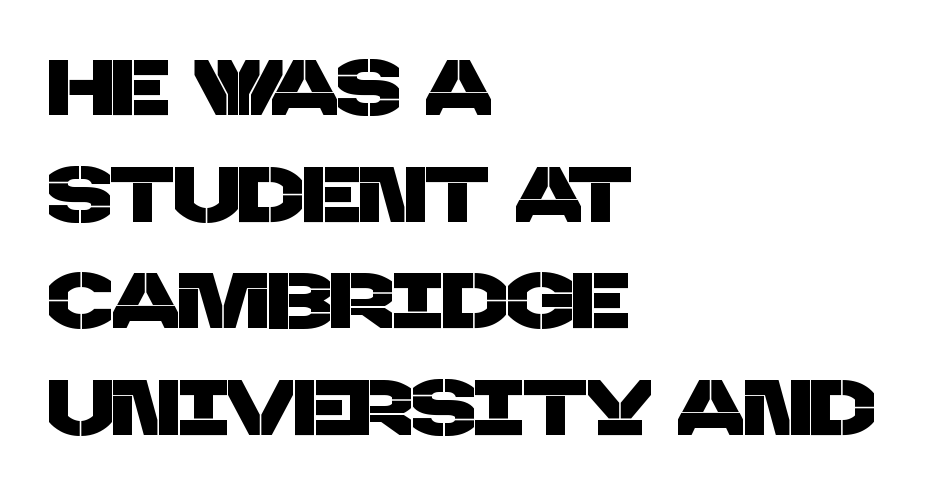
{"serif": "no", "width": "normal", "stroke_contrast": "low", "x_height": "large", "monospaced": "no", "underline": "no", "align": "left", "line_spacing": "normal", "line_spacing_ratio": 1.35, "letter_spacing": "normal", "letter_spacing_em": 0.0, "glyph_px": 79}
